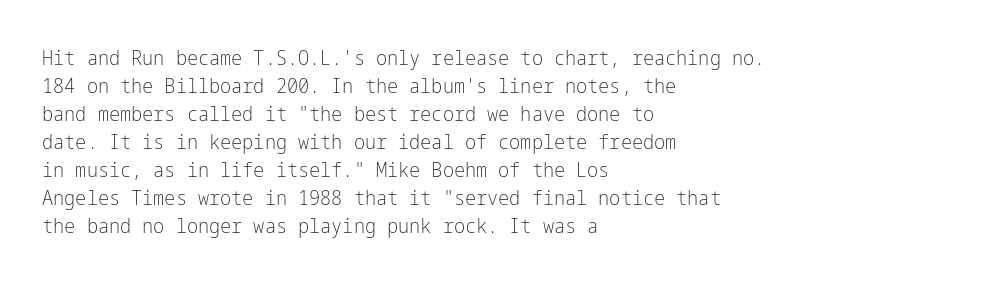
Q: Is the text bold? A: No.
Q: Is the text italic (slanted)? A: No, it is upright.
Q: Is the text underlined? A: No.
Q: How is the paragraph aligned? A: Left-aligned.
Q: Is the spacing between letters normal or unusually wide? A: Normal.
Q: Is the spacing between lines tight, normal or loose? A: Normal.
